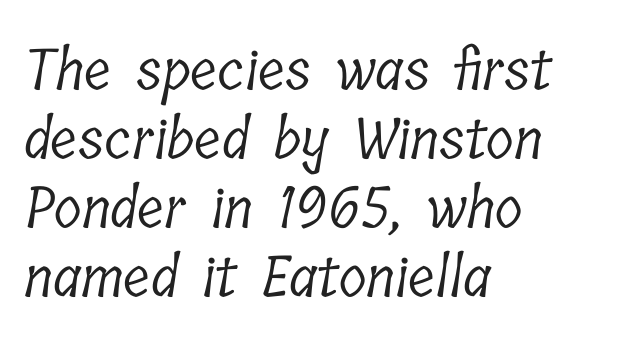
{"serif": "yes", "bold": "no", "weight": "light", "width": "condensed", "stroke_contrast": "low", "x_height": "medium", "monospaced": "no", "underline": "no", "align": "left", "line_spacing_ratio": 1.21, "letter_spacing": "normal", "letter_spacing_em": 0.0, "glyph_px": 57}
